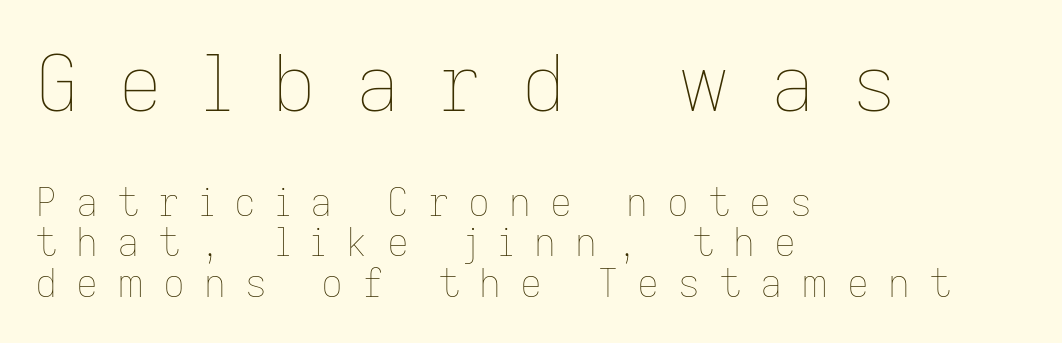
{"italic": "no", "bold": "no", "weight": "thin", "width": "normal", "stroke_contrast": "low", "x_height": "medium", "monospaced": "no", "underline": "no", "align": "left", "line_spacing": "tight", "line_spacing_ratio": 1.06, "letter_spacing": "wide", "letter_spacing_em": 0.5, "larger_block": "first", "size_ratio": 2.03, "glyph_px": 77}
